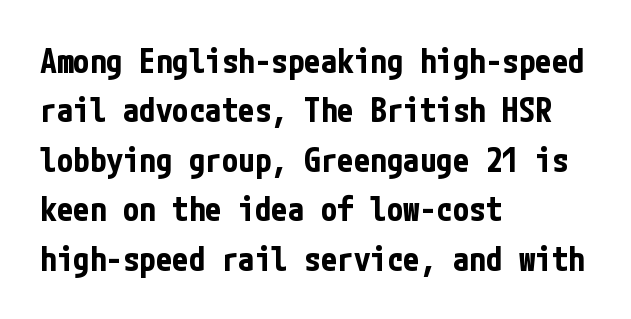
Q: Is the text bold? A: Yes.
Q: Is the text italic (slanted)? A: No, it is upright.
Q: Is the typeface a serif or a sans-serif typeface? A: Sans-serif.
Q: Is the text underlined? A: No.
Q: How is the paragraph aligned? A: Left-aligned.
Q: Is the spacing between letters normal or unusually wide? A: Normal.
Q: Is the spacing between lines tight, normal or loose? A: Normal.
Q: Width (condensed, normal, or wide)? A: Condensed.
Q: Stroke contrast? A: Low.
Q: x-height? A: Medium.
